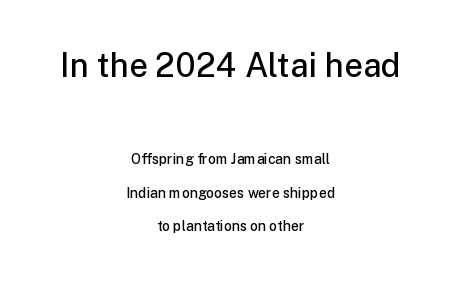
The compositor balanced each line on the midline. The letters stand upright; this is a roman face. Here the designer chose a conventional face with non-uniform glyph widths. The tracking reads as untouched default to a designer's eye. Two sizes are in play, and the larger belongs to the first block. Set as a demibold, roughly 600 on the weight scale.
